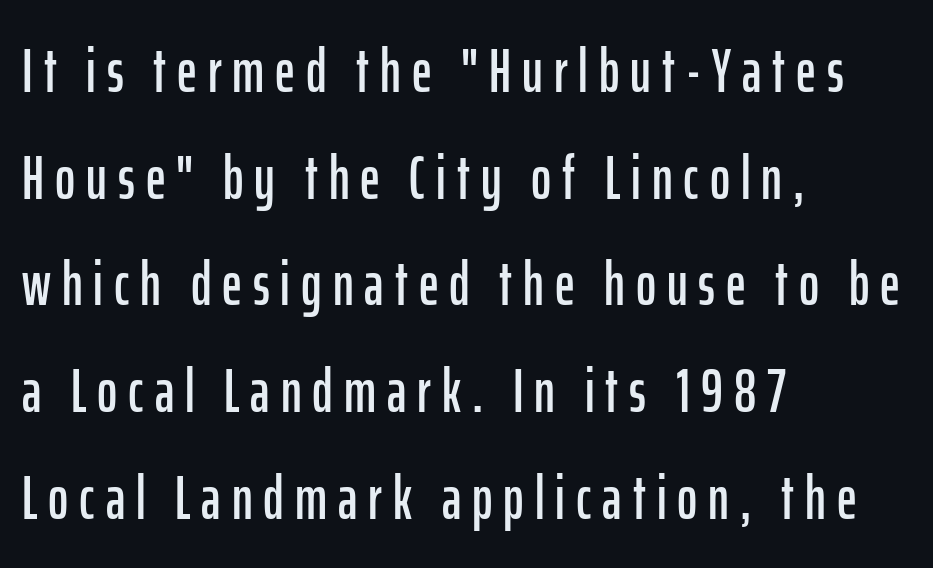
Q: Is the text italic (slanted)? A: No, it is upright.
Q: Is the typeface a serif or a sans-serif typeface? A: Sans-serif.
Q: Is the text underlined? A: No.
Q: How is the paragraph aligned? A: Left-aligned.
Q: Width (condensed, normal, or wide)? A: Condensed.
Q: Stroke contrast? A: Low.
Q: x-height? A: Medium.
Q: Monospaced? A: No.
